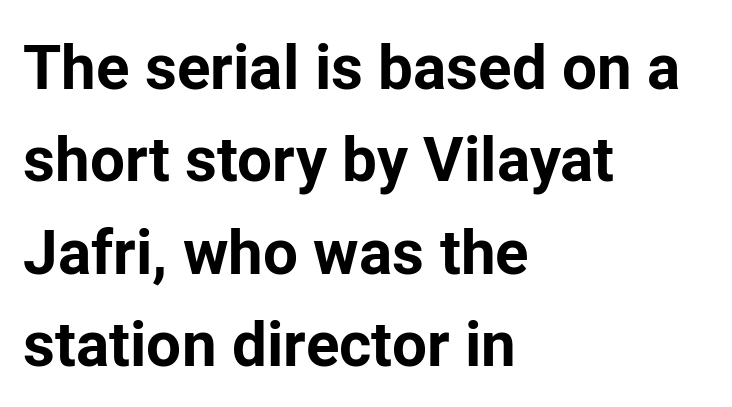
Posture: straight, roman, zero tilt. To sum up the face: it is a sans, with no serifs. Proportional: the letters do not fall into vertical columns. Line starts are locked; line ends wander.
